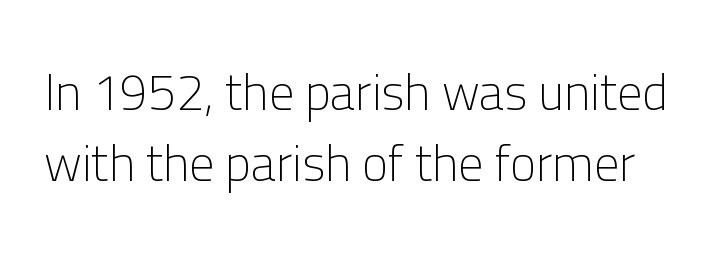
Q: Is the text bold? A: No.
Q: Is the text italic (slanted)? A: No, it is upright.
Q: Is the typeface a serif or a sans-serif typeface? A: Sans-serif.
Q: Is the text underlined? A: No.
Q: Is the spacing between letters normal or unusually wide? A: Normal.
Q: Is the spacing between lines tight, normal or loose? A: Normal.
Q: Width (condensed, normal, or wide)? A: Normal.
Q: Stroke contrast? A: Low.
Q: x-height? A: Medium.
Q: Monospaced? A: No.
